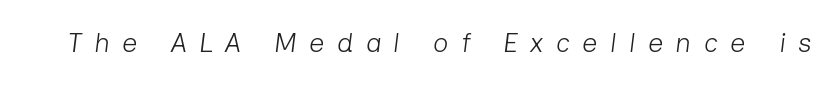
Q: Is the text bold? A: No.
Q: Is the text italic (slanted)? A: Yes, it leans right by about 7 degrees.
Q: Is the text underlined? A: No.
Q: Is the spacing between letters normal or unusually wide? A: Unusually wide.
